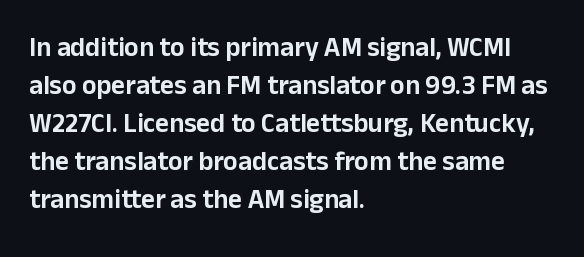
Q: Is the text italic (slanted)? A: No, it is upright.
Q: Is the text underlined? A: No.
Q: How is the paragraph aligned? A: Left-aligned.
Q: Is the spacing between letters normal or unusually wide? A: Normal.
Q: Is the spacing between lines tight, normal or loose? A: Normal.
